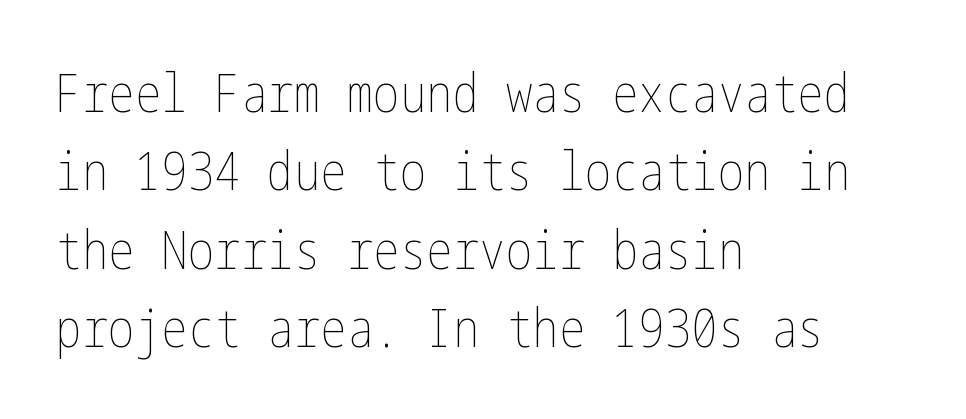
Unbolded letterforms with no extra heft. No word sits above an underline. Each line starts at the same left margin while the right side varies. Honestly, the row spacing looks completely unremarkable.
